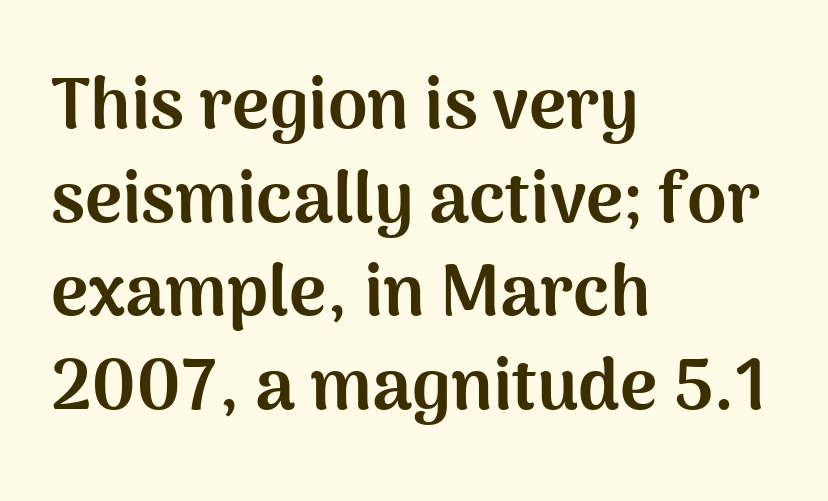
Q: Is the text bold? A: Yes.
Q: Is the text italic (slanted)? A: No, it is upright.
Q: Is the typeface a serif or a sans-serif typeface? A: Sans-serif.
Q: Is the text underlined? A: No.
Q: How is the paragraph aligned? A: Left-aligned.
Q: Is the spacing between letters normal or unusually wide? A: Normal.
Q: Is the spacing between lines tight, normal or loose? A: Normal.
Q: Width (condensed, normal, or wide)? A: Normal.
Q: Stroke contrast? A: Medium.
Q: x-height? A: Medium.
Q: Monospaced? A: No.
